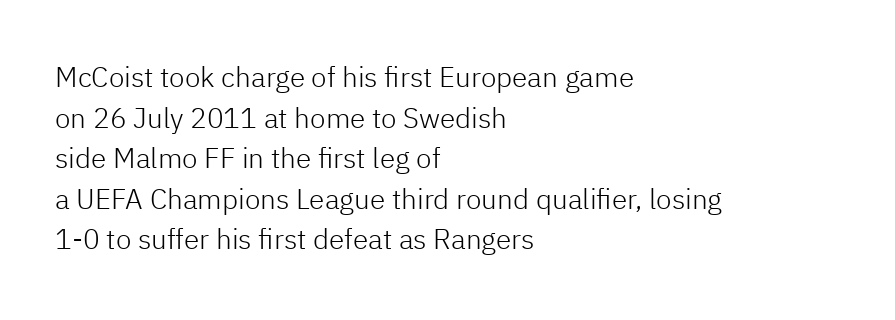
The image shows 28 px light sans-serif type, upright; set left-aligned, normal line spacing (1.45x), normal letter spacing, not underlined; low stroke contrast and a medium x-height.
